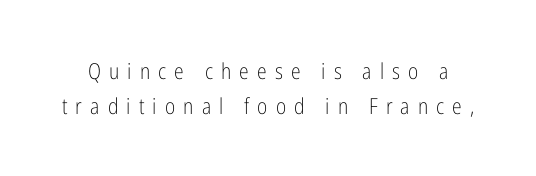
Q: Is the text bold? A: No.
Q: Is the text italic (slanted)? A: No, it is upright.
Q: Is the text underlined? A: No.
Q: Is the spacing between letters normal or unusually wide? A: Unusually wide.
Q: Is the spacing between lines tight, normal or loose? A: Normal.
